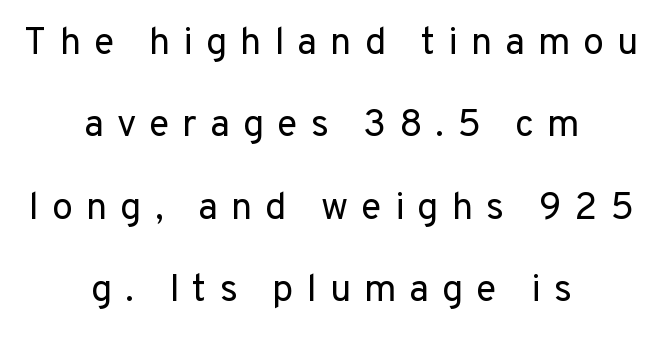
How are the letters spaced? Widely, with obvious added tracking. Regarding serifs, this sample does without them. Nope, not italic — everything's standing straight. Proportional: the letters do not fall into vertical columns. What's the leading like? Stretched, with rows far apart.
